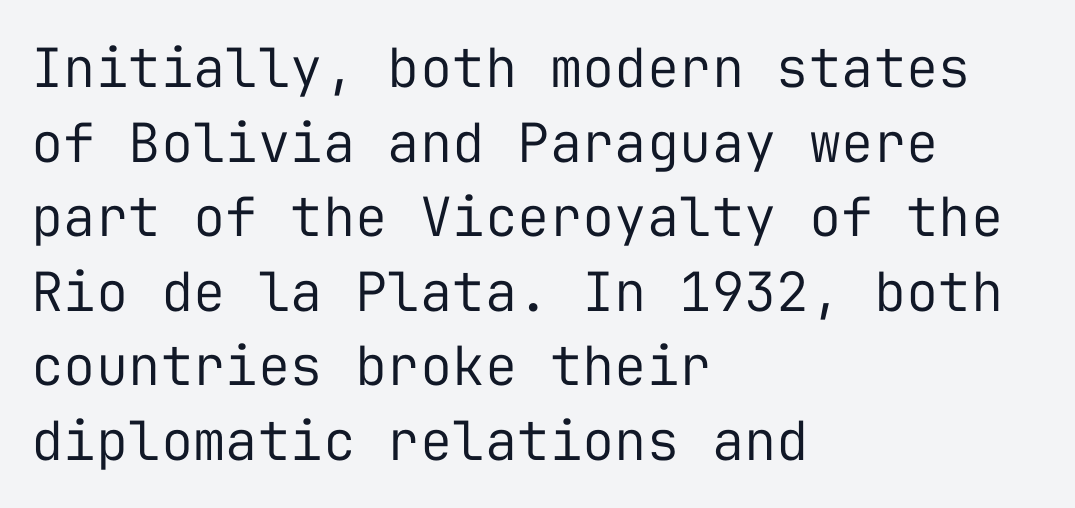
The text was rendered using a sans face with plain stroke endings. The lines are quadded left. Note the uniform advance width — an 'i' takes as much space as an 'm'. Standard letterfit; no display-style spreading of the glyphs.
